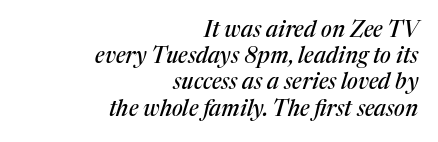
The image shows 22 px text type, italic (leaning right); set right-aligned, line spacing 1.19x, normal letter spacing, not underlined.
